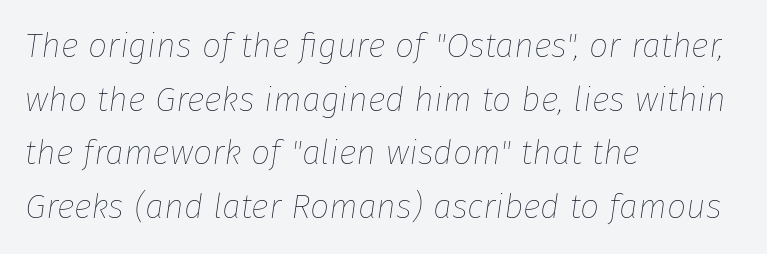
{"italic": "yes", "lean": "right", "slant_degrees": 8, "bold": "no", "weight": "thin", "width": "normal", "stroke_contrast": "low", "x_height": "medium", "monospaced": "no", "underline": "no", "align": "left", "line_spacing": "normal", "line_spacing_ratio": 1.58, "letter_spacing": "normal", "letter_spacing_em": 0.0, "glyph_px": 34}
